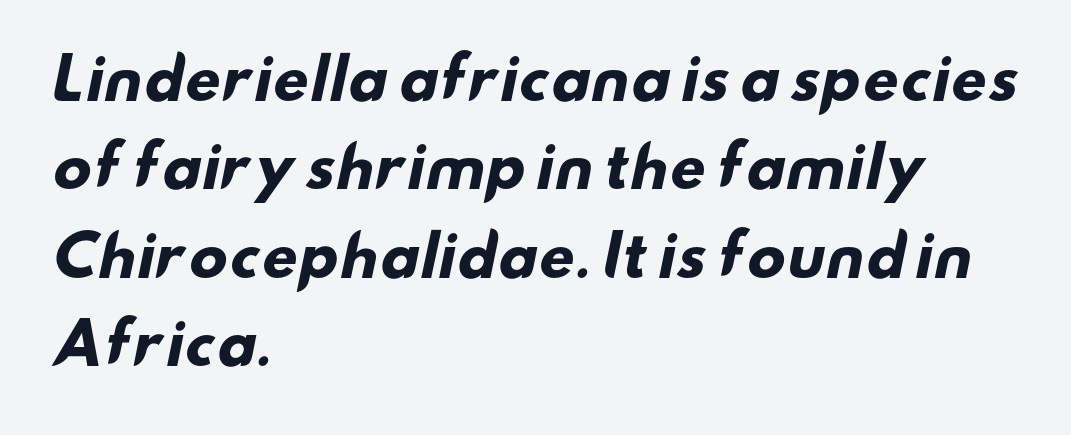
The image shows 56 px heavy, wide sans-serif type; set left-aligned, normal line spacing (1.58x), normal letter spacing, not underlined; low stroke contrast and a small x-height.
